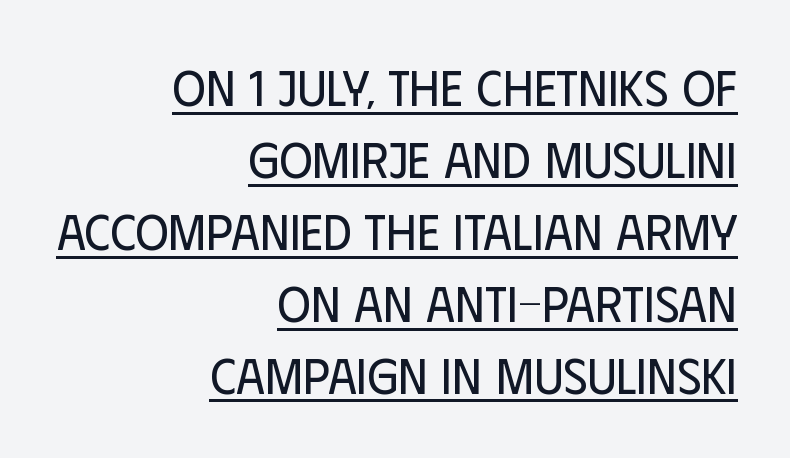
{"serif": "no", "italic": "no", "bold": "no", "weight": "regular", "width": "condensed", "stroke_contrast": "low", "x_height": "large", "monospaced": "no", "underline": "yes", "align": "right", "line_spacing": "normal", "line_spacing_ratio": 1.41, "letter_spacing": "normal", "letter_spacing_em": 0.0, "glyph_px": 51}
